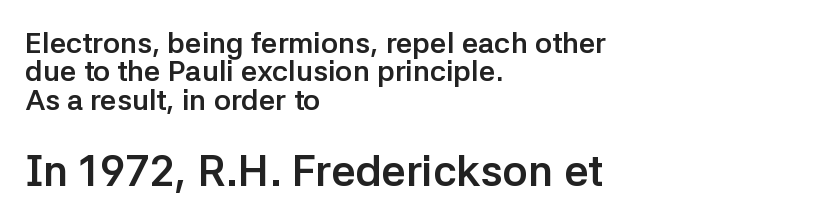
Caption: multi-line text, flush left, ragged right. Each letter keeps its own natural width here, so spacing adapts to shape. A typesetter would mark this as roman, not italic. The passage shown is not underscored anywhere. Spacing between characters is what you'd get straight out of the box. Line spacing here is tight.
